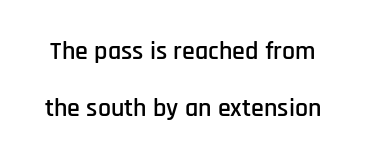
{"italic": "no", "underline": "no", "line_spacing": "loose", "line_spacing_ratio": 2.2, "letter_spacing": "normal", "letter_spacing_em": 0.0, "glyph_px": 26}
